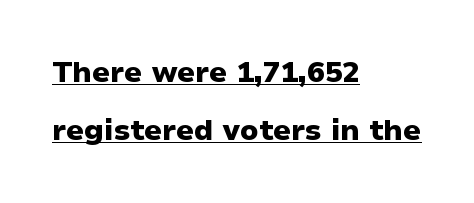
Q: Is the text bold? A: Yes.
Q: Is the text italic (slanted)? A: No, it is upright.
Q: Is the typeface a serif or a sans-serif typeface? A: Sans-serif.
Q: Is the text underlined? A: Yes.
Q: How is the paragraph aligned? A: Left-aligned.
Q: Is the spacing between letters normal or unusually wide? A: Normal.
Q: Is the spacing between lines tight, normal or loose? A: Loose.
Q: Width (condensed, normal, or wide)? A: Normal.
Q: Stroke contrast? A: Low.
Q: x-height? A: Medium.
Q: Monospaced? A: No.
